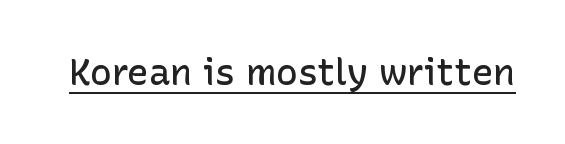
Q: Is the text bold? A: Semi-bold.
Q: Is the text italic (slanted)? A: No, it is upright.
Q: Is the typeface a serif or a sans-serif typeface? A: Sans-serif.
Q: Is the text underlined? A: Yes.
Q: Is the spacing between letters normal or unusually wide? A: Normal.
Q: Width (condensed, normal, or wide)? A: Normal.
Q: Stroke contrast? A: Low.
Q: x-height? A: Medium.
Q: Monospaced? A: No.
